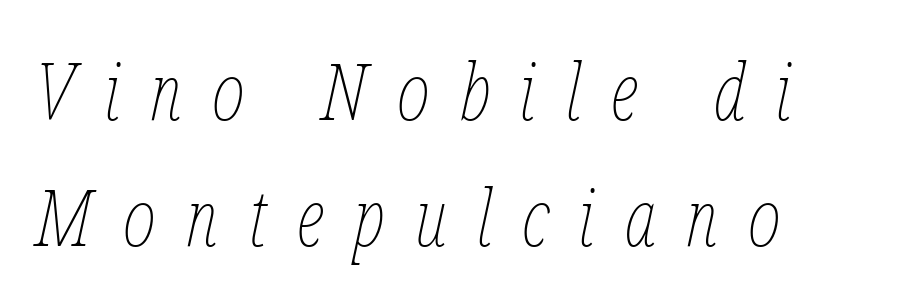
Notice how descenders clear the ascenders below comfortably — that's standard leading. The typography opts for an oblique posture over an upright one. Spacing verdict: proportional, widths tailored to each character. Underlining? Definitely not there. A typesetter would call this heavily tracked-out type. Heft: none added — not bold.
